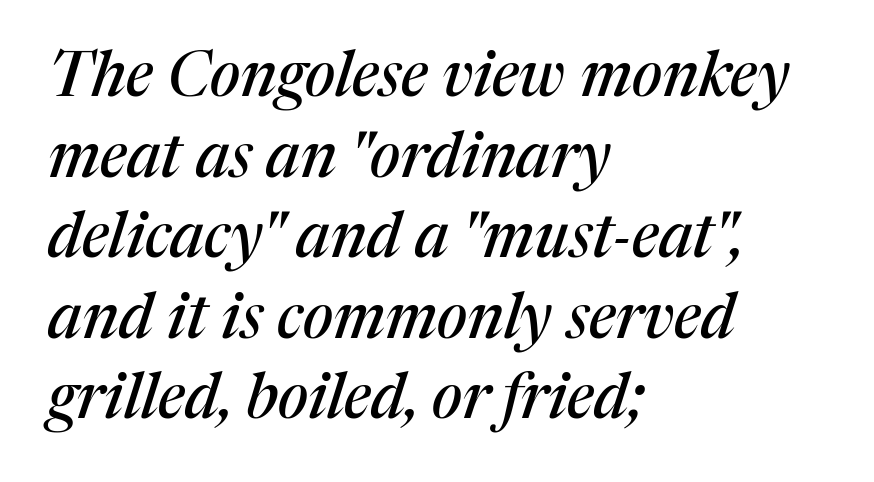
{"serif": "yes", "italic": "yes", "lean": "right", "slant_degrees": 17, "width": "normal", "stroke_contrast": "medium", "x_height": "medium", "monospaced": "no", "underline": "no", "align": "left", "line_spacing": "normal", "line_spacing_ratio": 1.3, "letter_spacing": "normal", "letter_spacing_em": 0.0, "glyph_px": 62}
